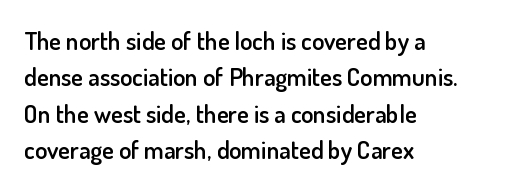
The image shows 25 px text type, upright; set left-aligned, normal line spacing (1.46x), normal letter spacing, not underlined.
